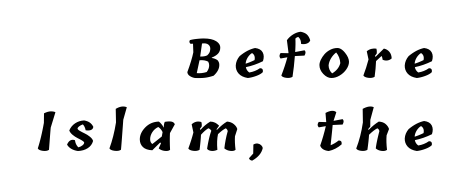
{"bold": "yes", "weight": "bold", "width": "normal", "stroke_contrast": "low", "x_height": "medium", "monospaced": "no", "underline": "no", "align": "right", "line_spacing": "normal", "line_spacing_ratio": 1.38, "letter_spacing": "wide", "letter_spacing_em": 0.23, "glyph_px": 53}
